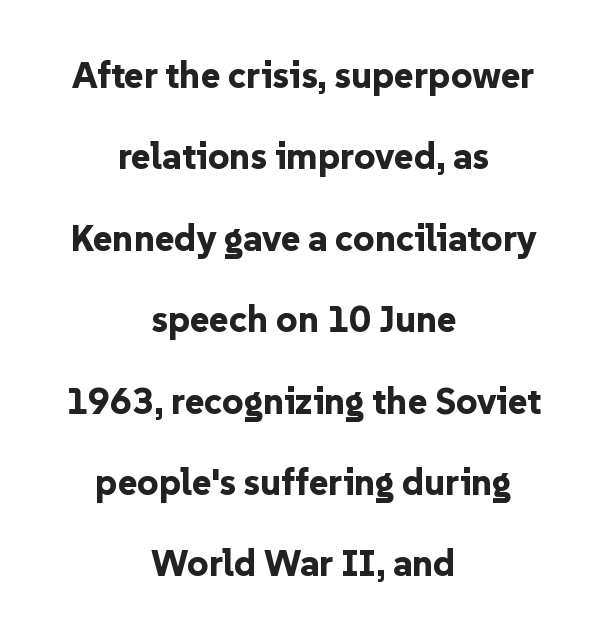
{"serif": "no", "italic": "no", "bold": "yes", "weight": "bold", "width": "normal", "stroke_contrast": "low", "x_height": "medium", "monospaced": "no", "underline": "no", "align": "center", "line_spacing": "loose", "line_spacing_ratio": 2.2, "letter_spacing": "normal", "letter_spacing_em": 0.0, "glyph_px": 37}
